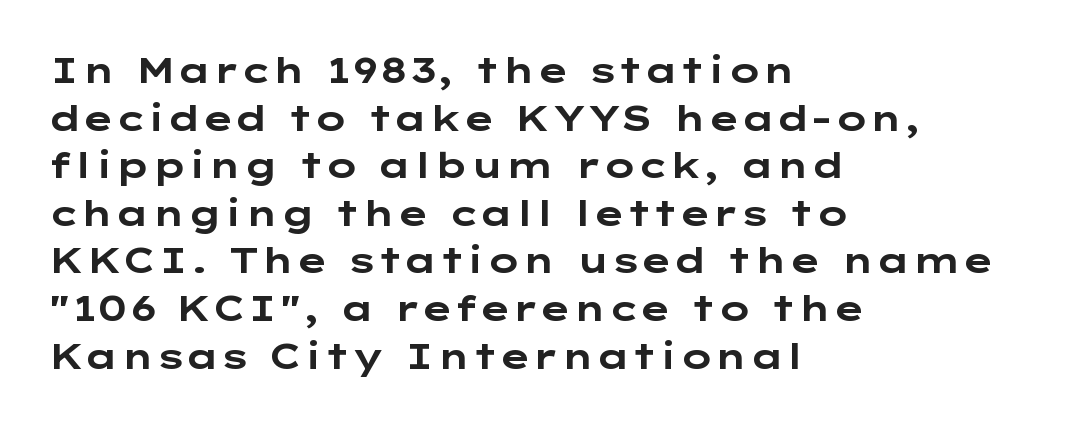
The font's upright variant was chosen for this text. Note: no serifs on the glyphs. Alignment: flush left. Look at the stroke-to-counter ratio: heavy, a bold. A typesetter would call this leading conventional body-copy spacing. Look at the tracking — it's just the regular setting, nothing added.
